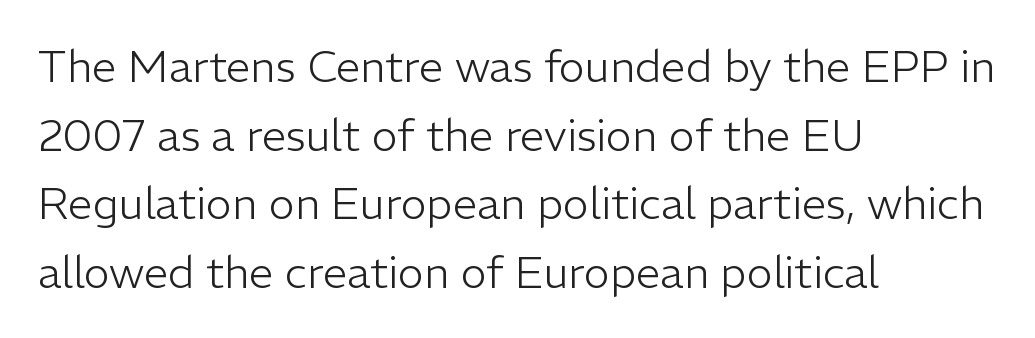
Q: Is the text bold? A: No.
Q: Is the text italic (slanted)? A: No, it is upright.
Q: Is the typeface a serif or a sans-serif typeface? A: Sans-serif.
Q: Is the text underlined? A: No.
Q: How is the paragraph aligned? A: Left-aligned.
Q: Is the spacing between letters normal or unusually wide? A: Normal.
Q: Is the spacing between lines tight, normal or loose? A: Normal.
Q: Width (condensed, normal, or wide)? A: Normal.
Q: Stroke contrast? A: Low.
Q: x-height? A: Medium.
Q: Monospaced? A: No.
